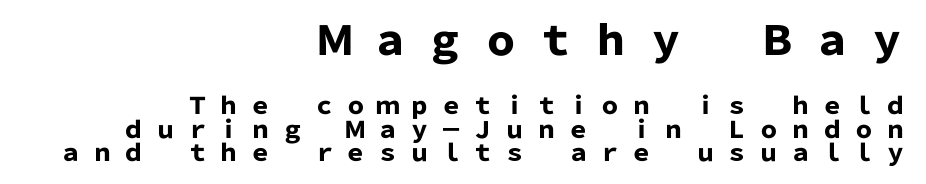
Q: Is the text bold? A: Yes.
Q: Is the text italic (slanted)? A: No, it is upright.
Q: Is the typeface a serif or a sans-serif typeface? A: Sans-serif.
Q: Is the text underlined? A: No.
Q: How is the paragraph aligned? A: Right-aligned.
Q: Is the spacing between letters normal or unusually wide? A: Unusually wide.
Q: Is the spacing between lines tight, normal or loose? A: Tight.
Q: Which block of text is set in a larger size, the first (top) or the second (bottom)? A: The first (top) one.
Q: Width (condensed, normal, or wide)? A: Normal.
Q: Stroke contrast? A: Low.
Q: x-height? A: Medium.
Q: Monospaced? A: No.
